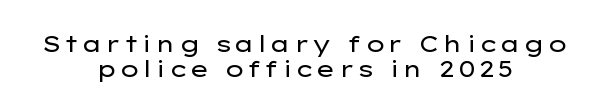
The image shows 23 px text type, upright; set centered, tight line spacing (1.07x), not underlined.
